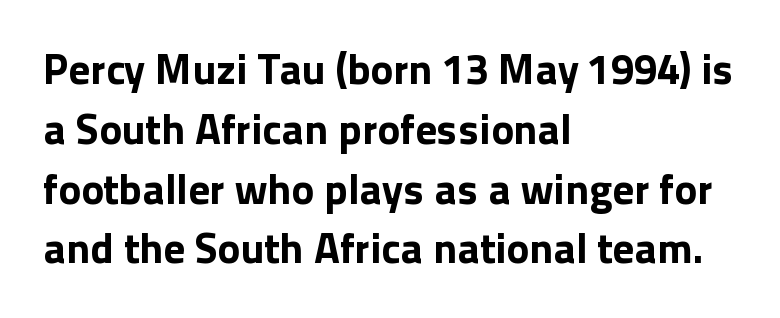
You can tell it's not italic because the verticals are truly vertical. Spacing verdict: proportional, widths tailored to each character. No feet cap the strokes, marking this as sans-serif type. The passage shown is not underscored anywhere. The lines sit at an ordinary, default distance from one another.
